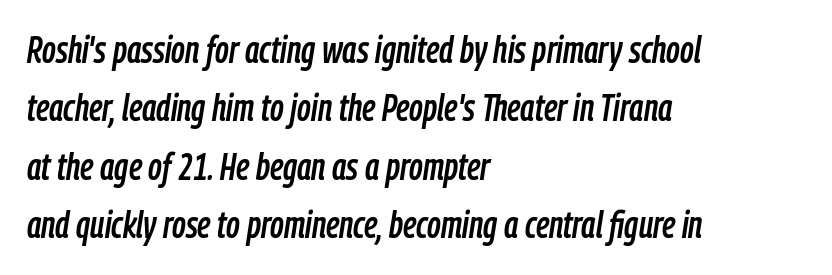
Q: Is the text italic (slanted)? A: Yes, it leans right by about 9 degrees.
Q: Is the text underlined? A: No.
Q: How is the paragraph aligned? A: Left-aligned.
Q: Is the spacing between letters normal or unusually wide? A: Normal.
Q: Is the spacing between lines tight, normal or loose? A: Normal.
Q: Width (condensed, normal, or wide)? A: Condensed.
Q: Stroke contrast? A: Low.
Q: x-height? A: Medium.
Q: Monospaced? A: No.
